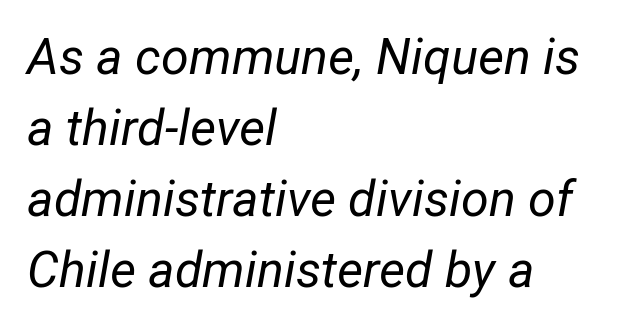
Any mark beneath the type? The region is blank. The rendering anchors every line to the left-hand side. The passage shown stacks its lines at a standard gap. Rendered with sloped, italic letterforms. The face used here is rendered with its standard letterfit.
